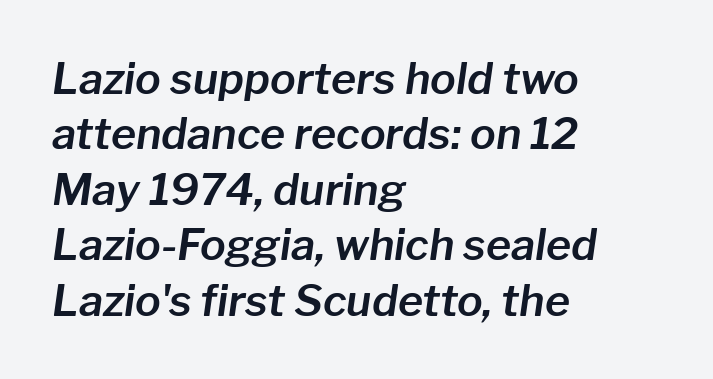
{"italic": "yes", "lean": "right", "slant_degrees": 8, "width": "normal", "stroke_contrast": "low", "x_height": "medium", "monospaced": "no", "underline": "no", "align": "left", "line_spacing": "normal", "line_spacing_ratio": 1.29, "letter_spacing": "normal", "letter_spacing_em": 0.0, "glyph_px": 43}
